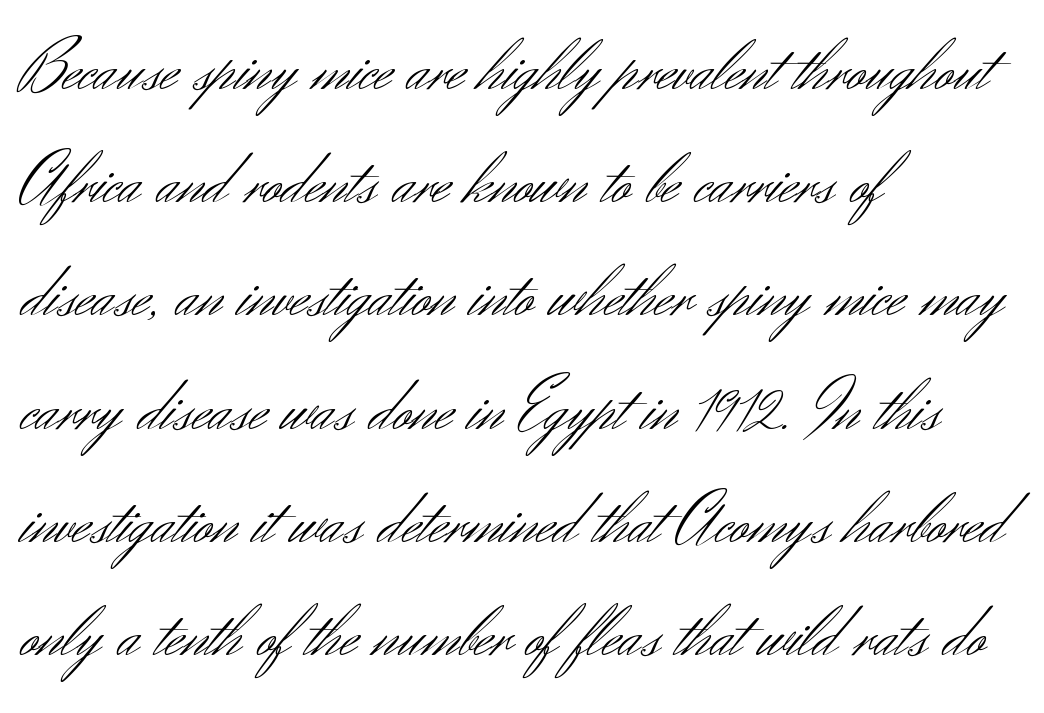
{"serif": "no", "bold": "no", "weight": "light", "width": "normal", "stroke_contrast": "medium", "x_height": "small", "monospaced": "no", "underline": "no", "align": "left", "line_spacing": "normal", "line_spacing_ratio": 1.53, "letter_spacing": "normal", "letter_spacing_em": 0.0, "glyph_px": 74}
